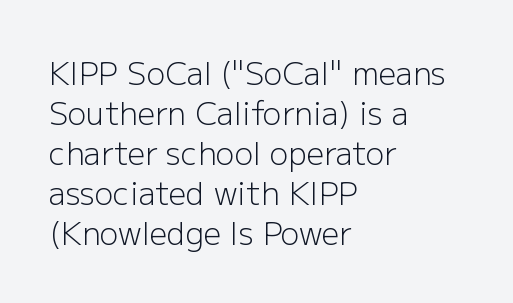
The image shows 31 px light sans-serif type, upright; set left-aligned, normal line spacing (1.29x), normal letter spacing, not underlined; low stroke contrast and a medium x-height.
